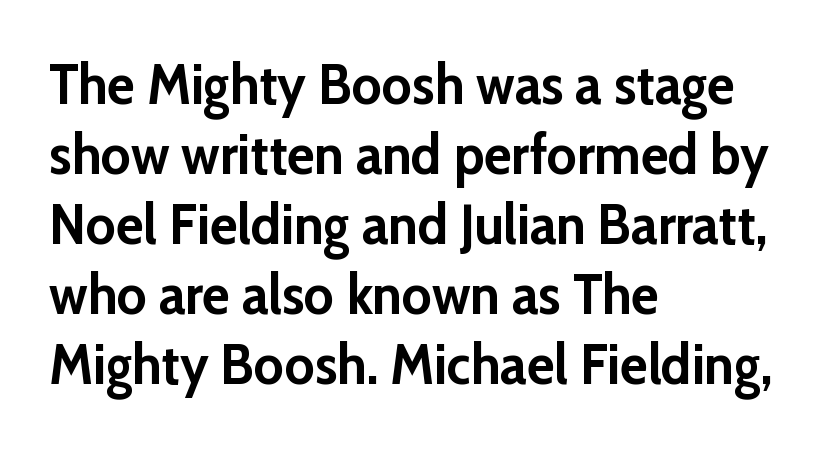
The face used here has the dense, thick strokes of a bold. Proportional: the letters do not fall into vertical columns. The glyphs are unaccompanied by any horizontal stroke below them. A sans-serif font was chosen for this passage. Layout note: lines flush left. Does extra space separate the letters? No, they use regular spacing.
